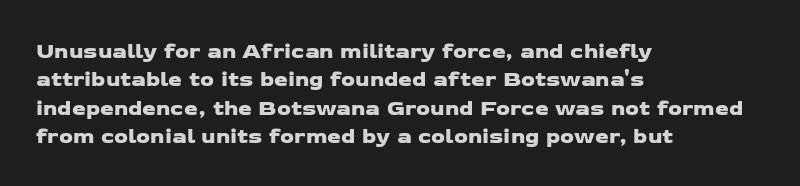
{"underline": "no", "align": "left", "line_spacing": "normal", "line_spacing_ratio": 1.29, "letter_spacing": "normal", "letter_spacing_em": 0.0, "glyph_px": 22}
